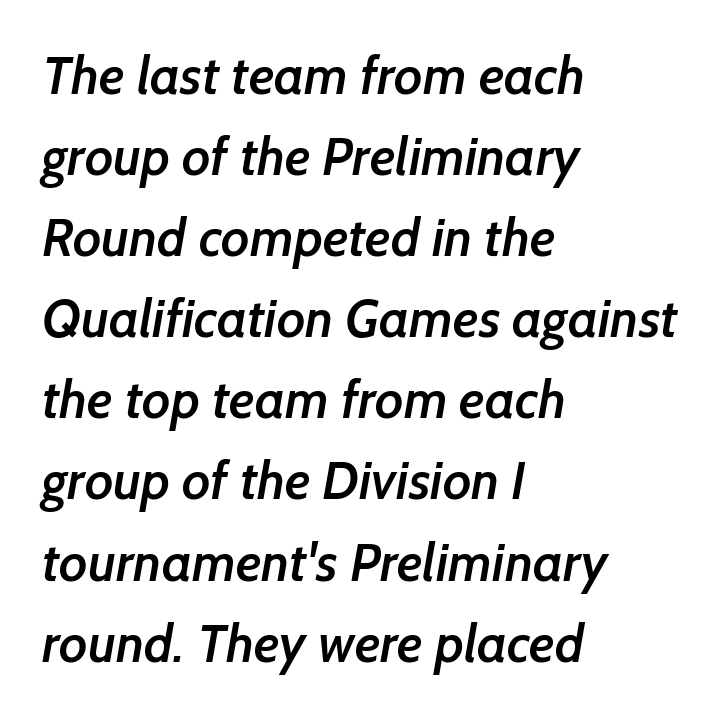
Q: Is the text bold? A: Semi-bold.
Q: Is the typeface a serif or a sans-serif typeface? A: Sans-serif.
Q: Is the text underlined? A: No.
Q: How is the paragraph aligned? A: Left-aligned.
Q: Is the spacing between letters normal or unusually wide? A: Normal.
Q: Is the spacing between lines tight, normal or loose? A: Normal.
Q: Width (condensed, normal, or wide)? A: Normal.
Q: Stroke contrast? A: Low.
Q: x-height? A: Medium.
Q: Monospaced? A: No.
